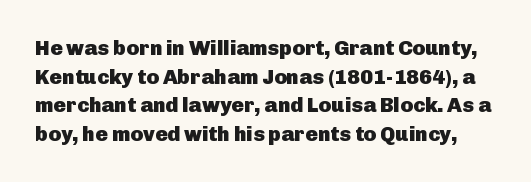
{"italic": "no", "bold": "yes", "underline": "no", "line_spacing": "normal", "line_spacing_ratio": 1.36, "letter_spacing": "normal", "letter_spacing_em": 0.0, "glyph_px": 21}
